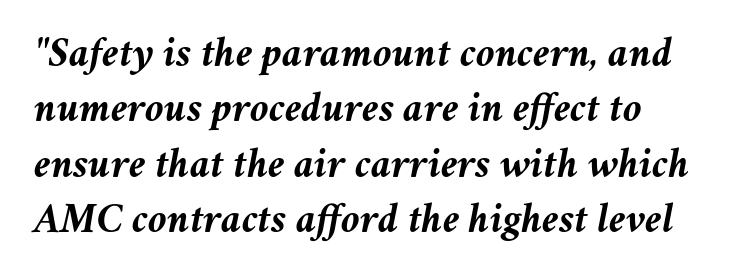
Do the characters align in a grid? No, the font is proportional. Heft: maximum for text — a bold. In terms of leading, this rendering sits right in the middle. Descenders hang freely into open space.
